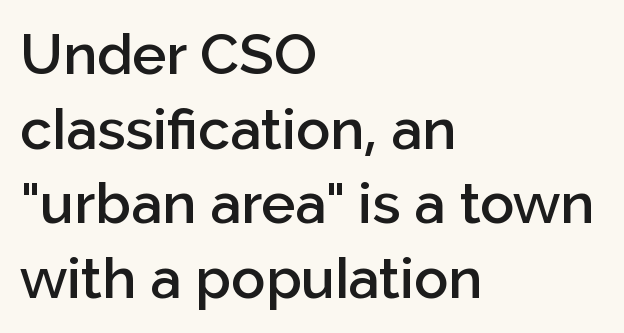
Observe the absence of serifs on each vertical stroke in this sample. The rows are spaced the way most documents space them. Ordinary non-slanted type is in use. Is this a fixed-width face? No — the glyphs have proportional, varying widths.
